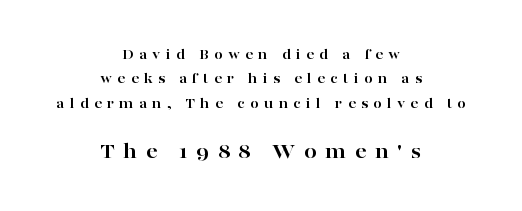
{"italic": "no", "bold": "yes", "underline": "no", "align": "center", "line_spacing": "normal", "line_spacing_ratio": 1.63, "letter_spacing": "wide", "letter_spacing_em": 0.36, "larger_block": "second", "size_ratio": 1.53, "glyph_px": 23}
